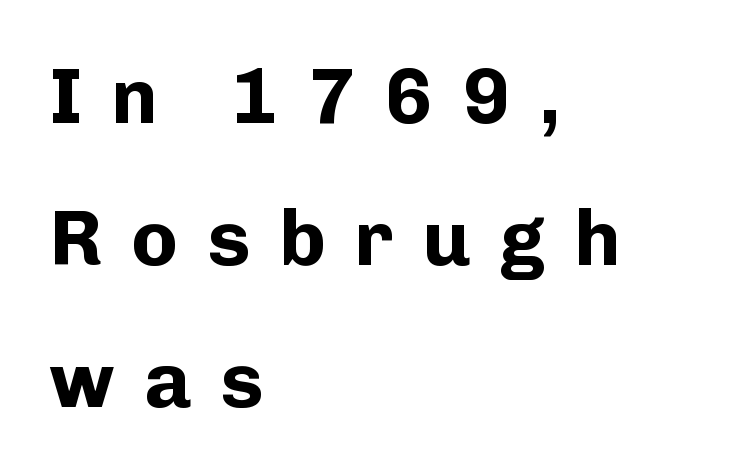
You could not count columns in this text — the font is proportionally spaced. The characters look thick and weighty, a clear bold. Each letter's strokes conclude bluntly, with no projecting serifs. Someone cranked the tracking dial way up on this one. A student would call this left alignment; a typographer would say flush left, rag right. Underlining? Definitely not there.
